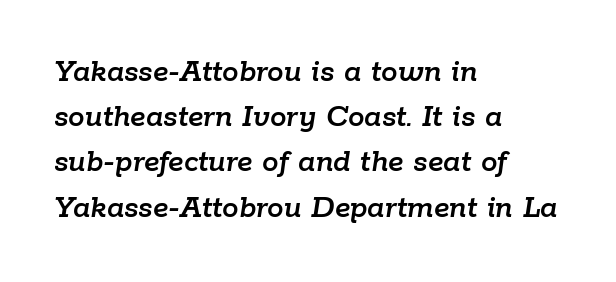
Q: Is the text italic (slanted)? A: Yes, it leans right by about 9 degrees.
Q: Is the text underlined? A: No.
Q: How is the paragraph aligned? A: Left-aligned.
Q: Is the spacing between letters normal or unusually wide? A: Normal.
Q: Is the spacing between lines tight, normal or loose? A: Normal.
Q: Width (condensed, normal, or wide)? A: Normal.
Q: Stroke contrast? A: Low.
Q: x-height? A: Medium.
Q: Monospaced? A: No.
